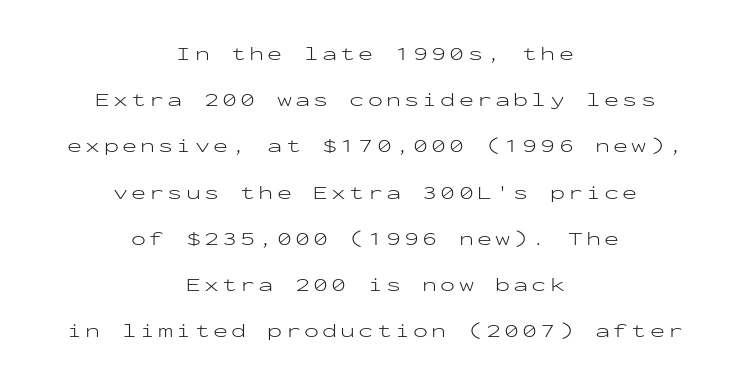
Q: Is the text bold? A: No.
Q: Is the text italic (slanted)? A: No, it is upright.
Q: Is the text underlined? A: No.
Q: How is the paragraph aligned? A: Centered.
Q: Is the spacing between lines tight, normal or loose? A: Loose.
